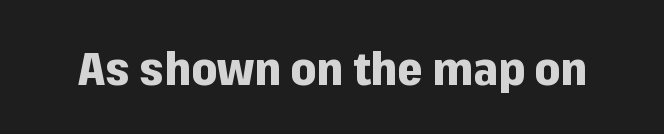
Q: Is the text bold? A: Yes.
Q: Is the text italic (slanted)? A: No, it is upright.
Q: Is the typeface a serif or a sans-serif typeface? A: Sans-serif.
Q: Is the text underlined? A: No.
Q: Is the spacing between letters normal or unusually wide? A: Normal.
Q: Width (condensed, normal, or wide)? A: Normal.
Q: Stroke contrast? A: Low.
Q: x-height? A: Medium.
Q: Monospaced? A: No.
